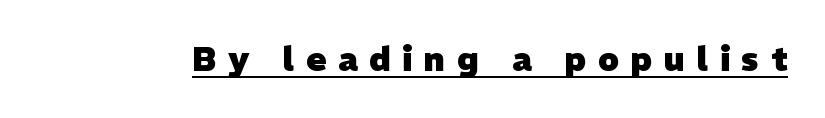
The image shows 33 px heavy sans-serif type; set unusually wide letter spacing (+0.35 em), underlined; low stroke contrast and a medium x-height.
